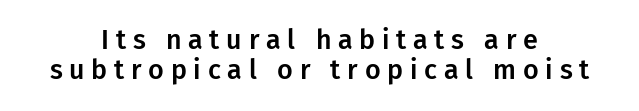
It's the straight-up-and-down kind of type. The zone under the glyphs is completely vacant. The leading is snug, giving the passage a crowded texture. Caption: multi-line text, centered on the measure.
